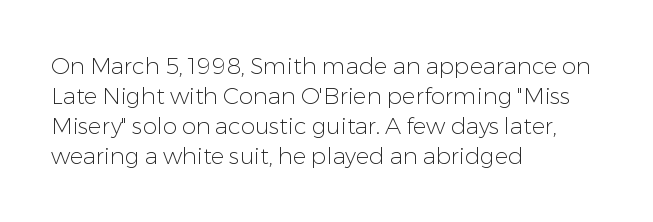
Q: Is the text bold? A: No.
Q: Is the text italic (slanted)? A: No, it is upright.
Q: Is the text underlined? A: No.
Q: How is the paragraph aligned? A: Left-aligned.
Q: Is the spacing between letters normal or unusually wide? A: Normal.
Q: Is the spacing between lines tight, normal or loose? A: Normal.
